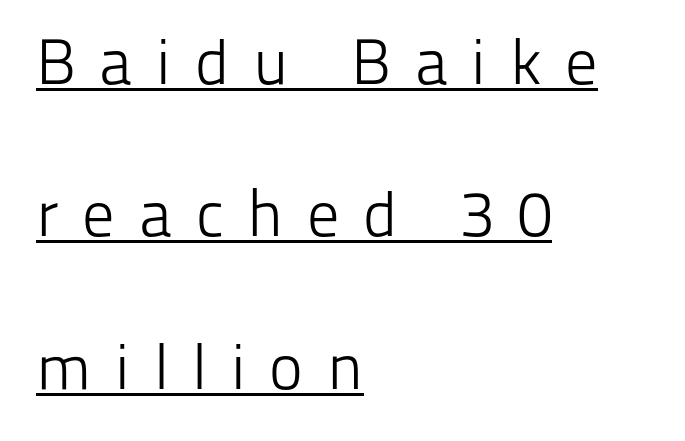
The image shows 64 px light sans-serif type, upright; set left-aligned, loose line spacing (2.38x), unusually wide letter spacing (+0.37 em), underlined; low stroke contrast and a medium x-height.
